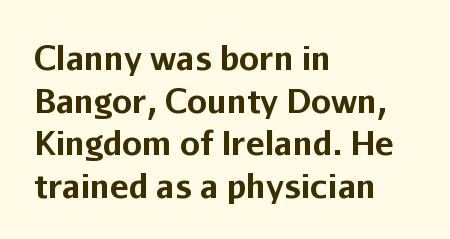
Q: Is the text bold? A: Yes.
Q: Is the text italic (slanted)? A: No, it is upright.
Q: Is the typeface a serif or a sans-serif typeface? A: Sans-serif.
Q: Is the text underlined? A: No.
Q: How is the paragraph aligned? A: Left-aligned.
Q: Is the spacing between letters normal or unusually wide? A: Normal.
Q: Is the spacing between lines tight, normal or loose? A: Normal.
Q: Width (condensed, normal, or wide)? A: Normal.
Q: Stroke contrast? A: Low.
Q: x-height? A: Medium.
Q: Monospaced? A: No.
